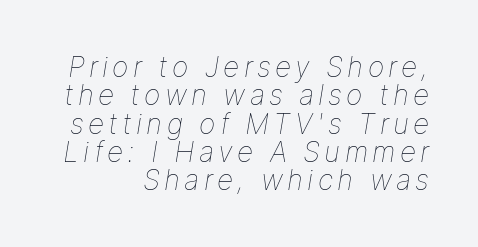
Q: Is the text bold? A: No.
Q: Is the text italic (slanted)? A: Yes, it leans right by about 9 degrees.
Q: Is the text underlined? A: No.
Q: How is the paragraph aligned? A: Right-aligned.
Q: Is the spacing between lines tight, normal or loose? A: Tight.
Q: Width (condensed, normal, or wide)? A: Normal.
Q: Stroke contrast? A: Low.
Q: x-height? A: Medium.
Q: Monospaced? A: No.
